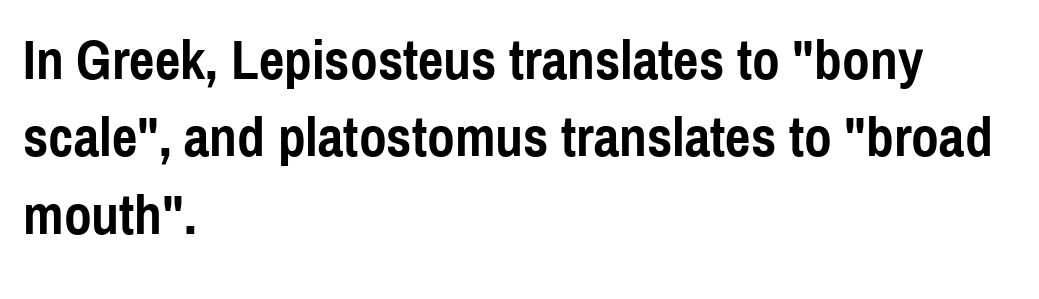
The image shows 56 px semibold, condensed sans-serif type, upright; set left-aligned, normal line spacing (1.38x), normal letter spacing, not underlined; a medium x-height.
